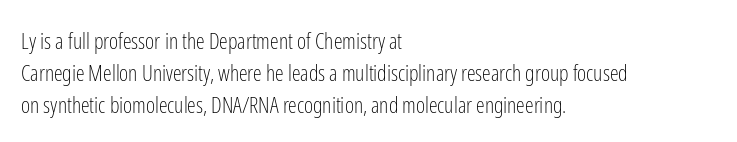
{"italic": "no", "bold": "no", "underline": "no", "align": "left", "line_spacing": "normal", "line_spacing_ratio": 1.45, "letter_spacing": "normal", "letter_spacing_em": 0.0, "glyph_px": 22}
